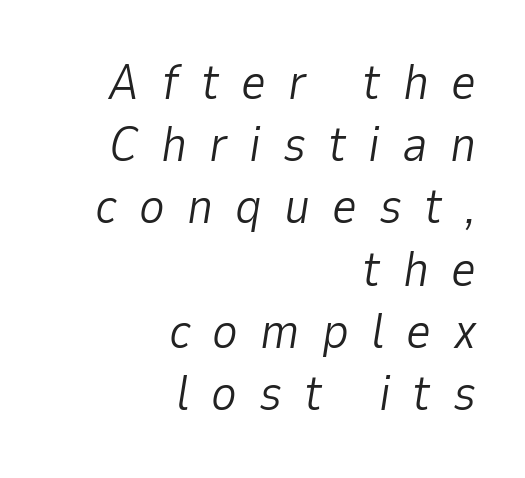
Is the type slanted? Yes — the strokes lean at a clear angle. Do the characters align in a grid? No, the font is proportional. Is the stroke heavy? The answer is a plain regular-or-lighter. Short note: letters widely spaced. Type without underlining.
